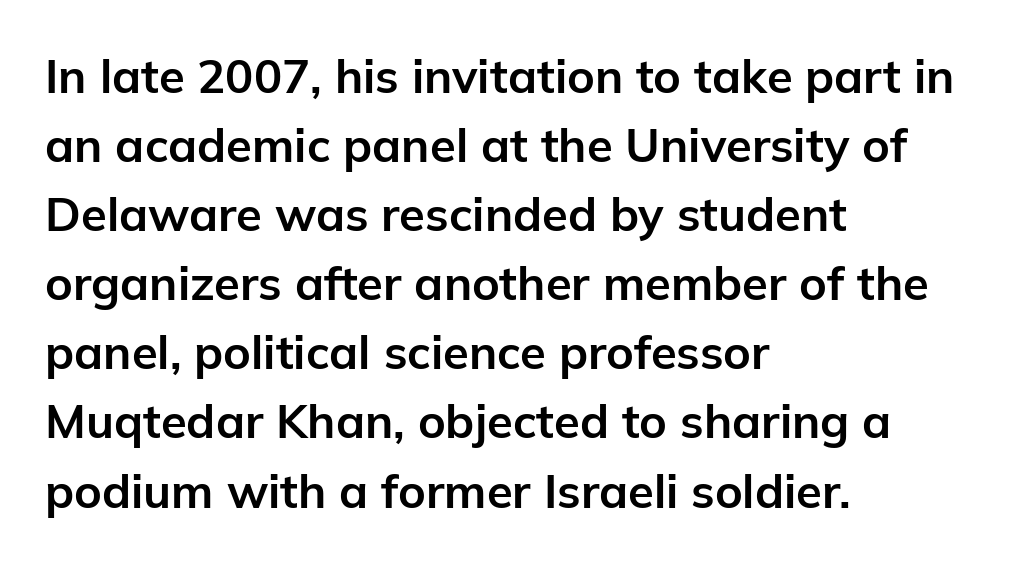
{"serif": "no", "italic": "no", "bold": "yes", "weight": "bold", "width": "normal", "stroke_contrast": "low", "x_height": "medium", "monospaced": "no", "underline": "no", "align": "left", "line_spacing": "normal", "line_spacing_ratio": 1.47, "letter_spacing": "normal", "letter_spacing_em": 0.0, "glyph_px": 47}
